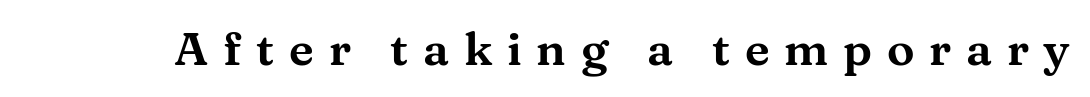
Anything drawn beneath the words? Only blank space. Letterform terminals end in serifs throughout the passage. The lettering holds an erect, upright posture throughout. Here the designer chose a conventional face with non-uniform glyph widths. The rendering inserts visible extra space after every character.
